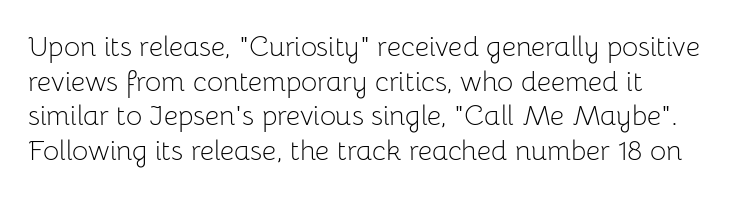
The image shows 28 px light sans-serif type, upright; set left-aligned, line spacing 1.24x, normal letter spacing, not underlined; low stroke contrast and a medium x-height.
